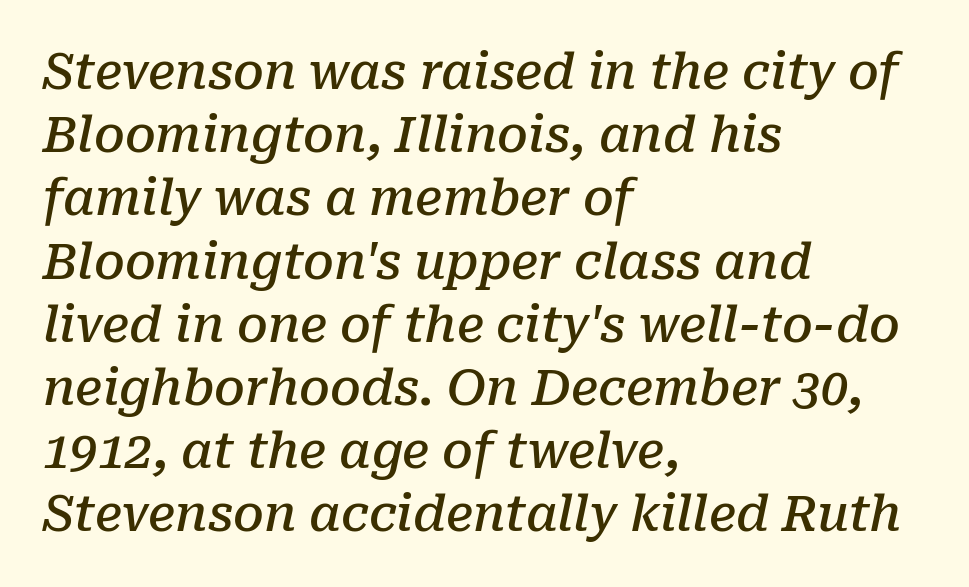
The image shows 49 px semibold serif type, italic (leaning right); set left-aligned, normal line spacing (1.29x), normal letter spacing, not underlined; low stroke contrast and a medium x-height.
